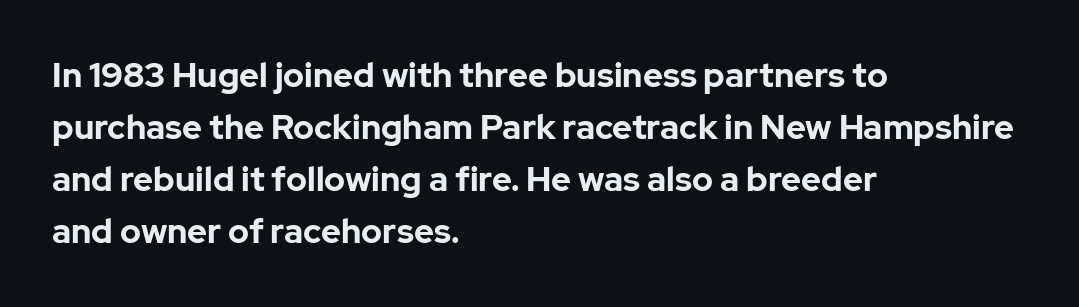
The image shows 34 px bold sans-serif type, upright; set left-aligned, normal line spacing (1.53x), normal letter spacing, not underlined; low stroke contrast and a medium x-height.
